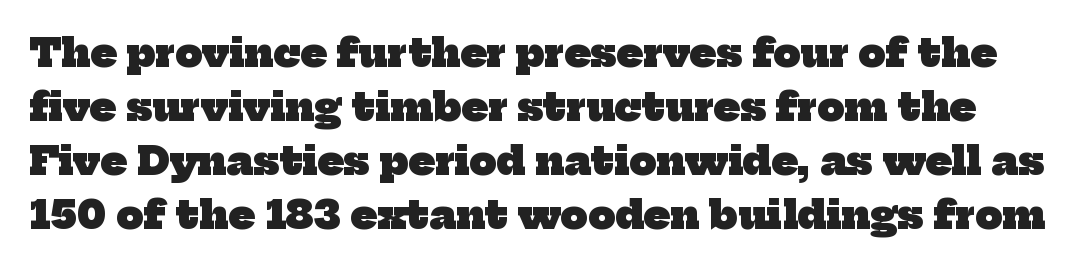
Line spacing here is normal. Each letter keeps its own natural width here, so spacing adapts to shape. Standard letterfit; no display-style spreading of the glyphs. Each glyph is drawn with heavy, bold strokes. Are there feet on the stems? There are — it's a serif. Anything drawn beneath the words? Only blank space.
